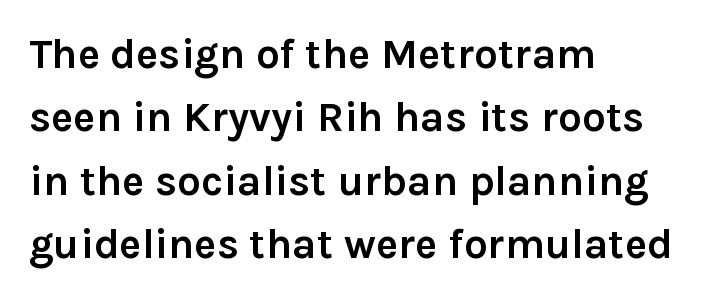
{"serif": "no", "italic": "no", "bold": "yes", "weight": "semibold", "width": "normal", "stroke_contrast": "low", "x_height": "medium", "monospaced": "no", "underline": "no", "align": "left", "line_spacing": "normal", "line_spacing_ratio": 1.51, "letter_spacing": "normal", "letter_spacing_em": 0.0, "glyph_px": 42}
